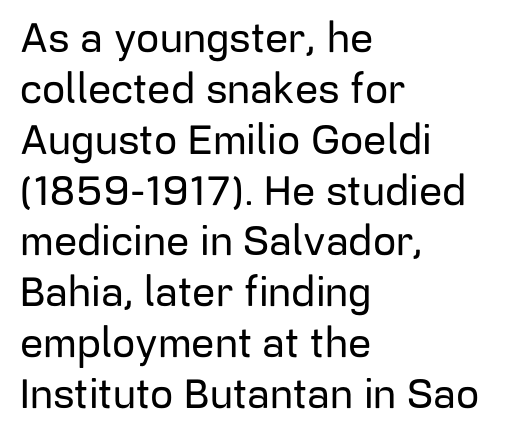
Q: Is the text italic (slanted)? A: No, it is upright.
Q: Is the typeface a serif or a sans-serif typeface? A: Sans-serif.
Q: Is the text underlined? A: No.
Q: How is the paragraph aligned? A: Left-aligned.
Q: Is the spacing between letters normal or unusually wide? A: Normal.
Q: Width (condensed, normal, or wide)? A: Normal.
Q: Stroke contrast? A: Low.
Q: x-height? A: Medium.
Q: Monospaced? A: No.
